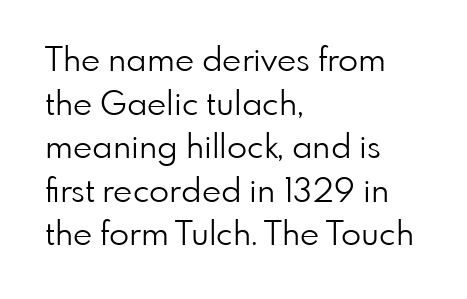
The image shows 33 px light sans-serif type, upright; set left-aligned, normal line spacing (1.32x), normal letter spacing, not underlined; low stroke contrast and a small x-height.
